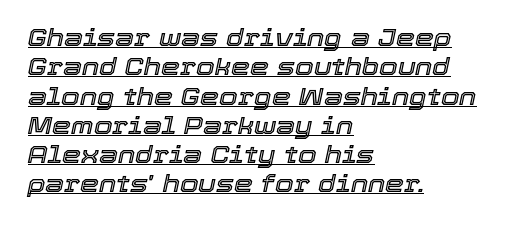
Q: Is the text italic (slanted)? A: Yes, it leans right by about 12 degrees.
Q: Is the text underlined? A: Yes.
Q: How is the paragraph aligned? A: Left-aligned.
Q: Is the spacing between letters normal or unusually wide? A: Normal.
